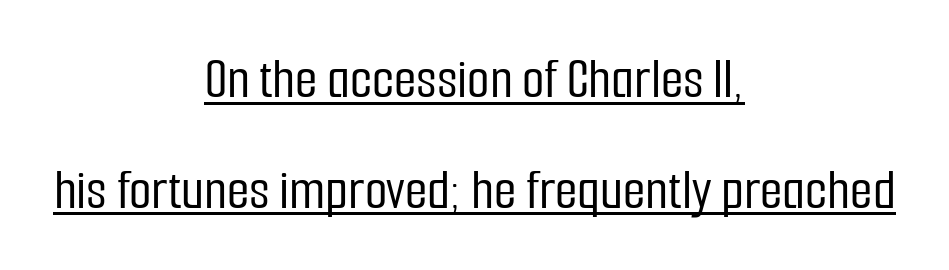
Q: Is the text italic (slanted)? A: No, it is upright.
Q: Is the typeface a serif or a sans-serif typeface? A: Sans-serif.
Q: Is the text underlined? A: Yes.
Q: How is the paragraph aligned? A: Centered.
Q: Is the spacing between letters normal or unusually wide? A: Normal.
Q: Is the spacing between lines tight, normal or loose? A: Loose.
Q: Width (condensed, normal, or wide)? A: Condensed.
Q: Stroke contrast? A: Low.
Q: x-height? A: Medium.
Q: Monospaced? A: No.
